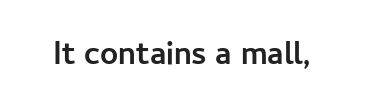
Q: Is the text italic (slanted)? A: No, it is upright.
Q: Is the typeface a serif or a sans-serif typeface? A: Sans-serif.
Q: Is the text underlined? A: No.
Q: Is the spacing between letters normal or unusually wide? A: Normal.
Q: Width (condensed, normal, or wide)? A: Normal.
Q: Stroke contrast? A: Low.
Q: x-height? A: Medium.
Q: Monospaced? A: No.
